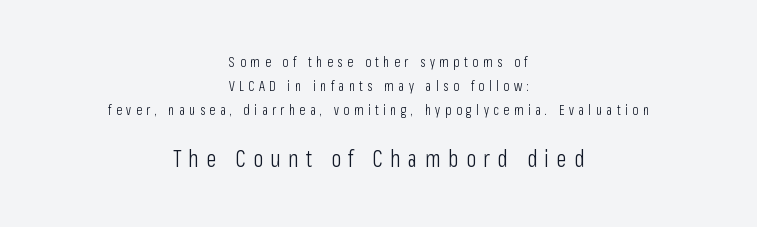
Decoration check: the copy has no underline. A typesetter would mark this as roman, not italic. Compared with a typical body face, this is equally light or lighter still. Horizontally, the lines are justified to the midpoint only. Is the lower block the larger one? Yes — the lower block carries the bigger type. Students, note that the glyphs here are deliberately spaced far apart.
